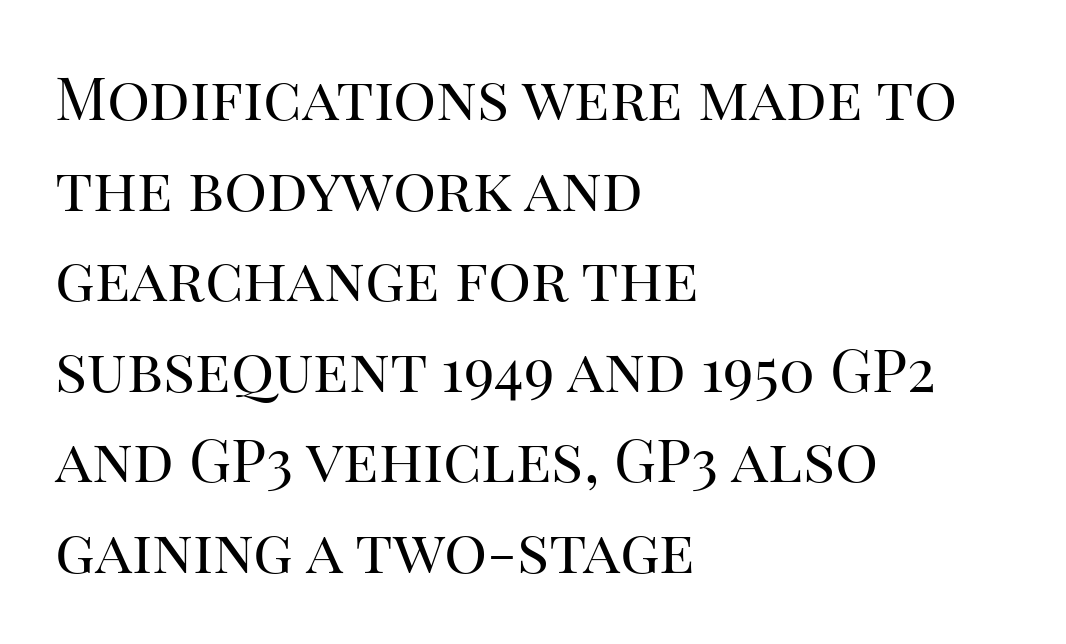
The text block is weighted toward the left margin, trailing off unevenly rightward. Ink coverage per letter is moderate at most. Letters rest on an invisible, unmarked baseline. Tall strokes in this sample are plumb rather than angled. Default kerning and tracking; the words read as compact shapes. This sample uses a serif face.
